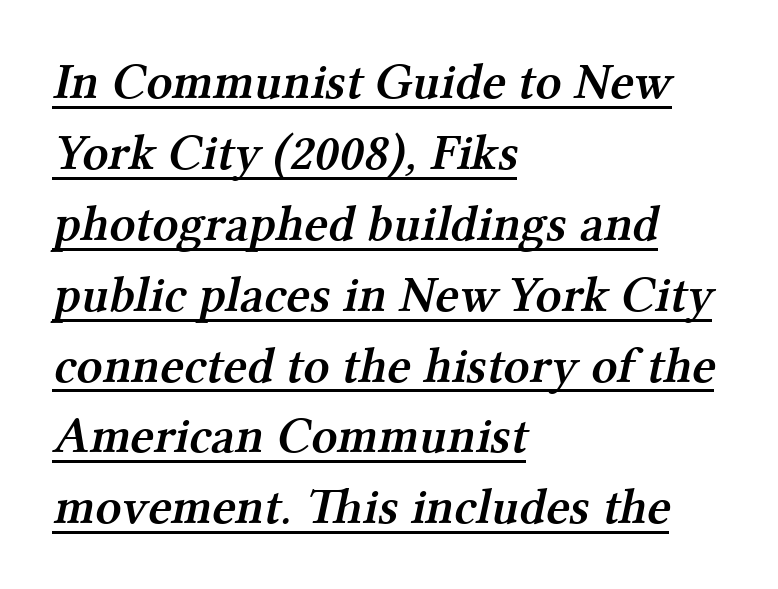
{"serif": "yes", "bold": "semi", "weight": "semibold", "width": "normal", "stroke_contrast": "medium", "x_height": "medium", "monospaced": "no", "underline": "yes", "align": "left", "line_spacing": "normal", "line_spacing_ratio": 1.39, "letter_spacing": "normal", "letter_spacing_em": 0.0, "glyph_px": 51}
